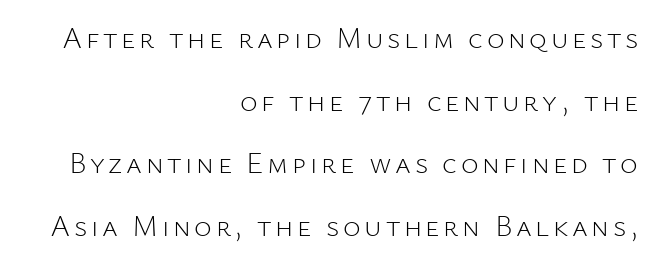
It's the straight-up-and-down kind of type. Stems and bowls with no extra thickness — not bold. The paragraph has a hard right edge and a soft left edge. Compared with typical paragraphs, the rows here are farther apart.
